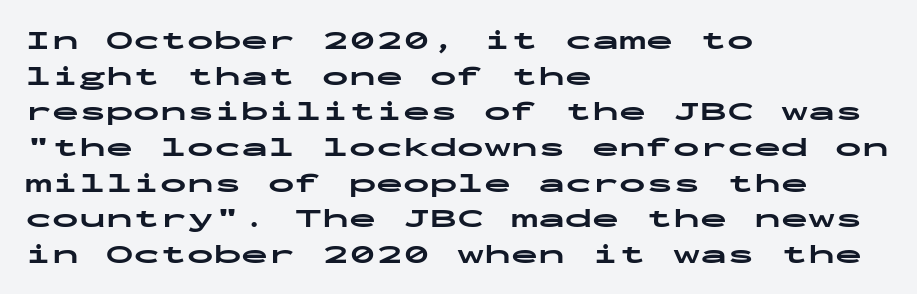
The image shows 27 px bold type, upright; set left-aligned, normal line spacing (1.32x), normal letter spacing, not underlined.
